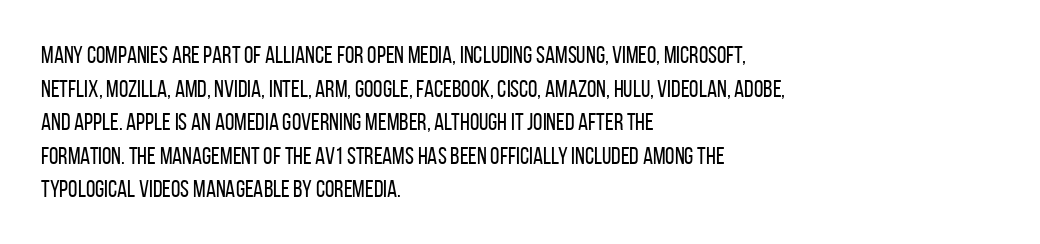
Does the copy run flush right? No — it runs flush left. Does extra space separate the letters? No, they use regular spacing. The letters look calm and open, with moderate or lighter stems. Beneath every word, the page is bare. Normally led — the rows are evenly, conventionally spaced.
